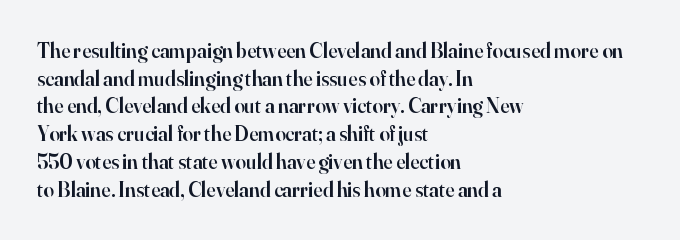
The image shows 21 px text type, upright; set left-aligned, normal line spacing (1.32x), normal letter spacing, not underlined.
